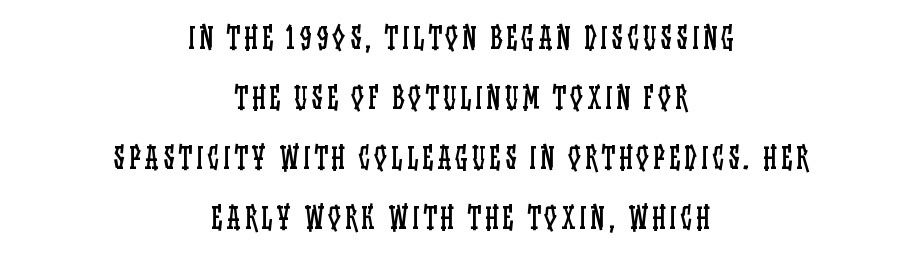
{"italic": "no", "bold": "no", "weight": "regular", "width": "condensed", "stroke_contrast": "low", "x_height": "large", "monospaced": "no", "underline": "no", "align": "center", "line_spacing": "loose", "line_spacing_ratio": 2.14, "glyph_px": 28}
